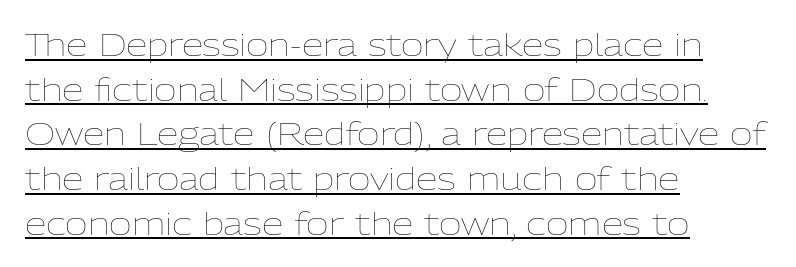
Q: Is the text bold? A: No.
Q: Is the text italic (slanted)? A: No, it is upright.
Q: Is the text underlined? A: Yes.
Q: How is the paragraph aligned? A: Left-aligned.
Q: Is the spacing between letters normal or unusually wide? A: Normal.
Q: Is the spacing between lines tight, normal or loose? A: Normal.
Q: Width (condensed, normal, or wide)? A: Normal.
Q: Stroke contrast? A: Low.
Q: x-height? A: Medium.
Q: Monospaced? A: No.
